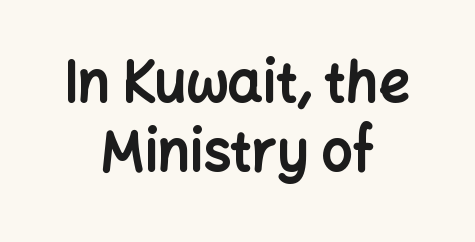
The image shows 55 px bold sans-serif type, upright; set centered, normal line spacing (1.25x), normal letter spacing, not underlined; low stroke contrast and a medium x-height.
